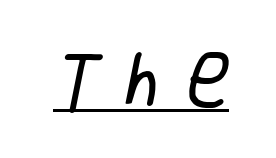
The image shows 61 px regular-weight, condensed sans-serif type; set unusually wide letter spacing (+0.4 em), underlined; low stroke contrast and a large x-height.
